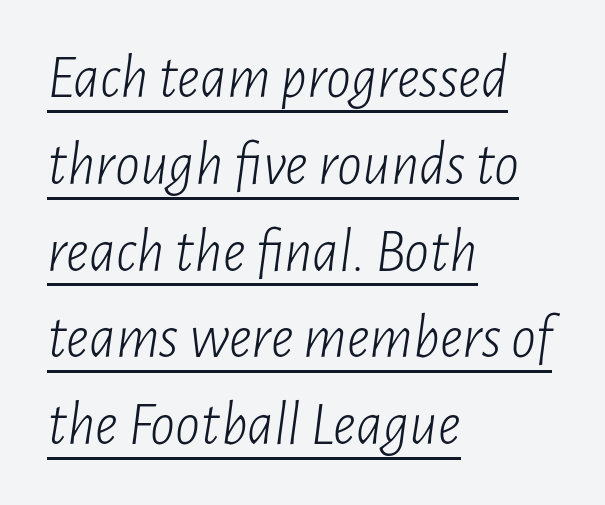
The image shows 62 px light, condensed type, italic (leaning right); set left-aligned, normal line spacing (1.4x), normal letter spacing, underlined; low stroke contrast and a medium x-height.
